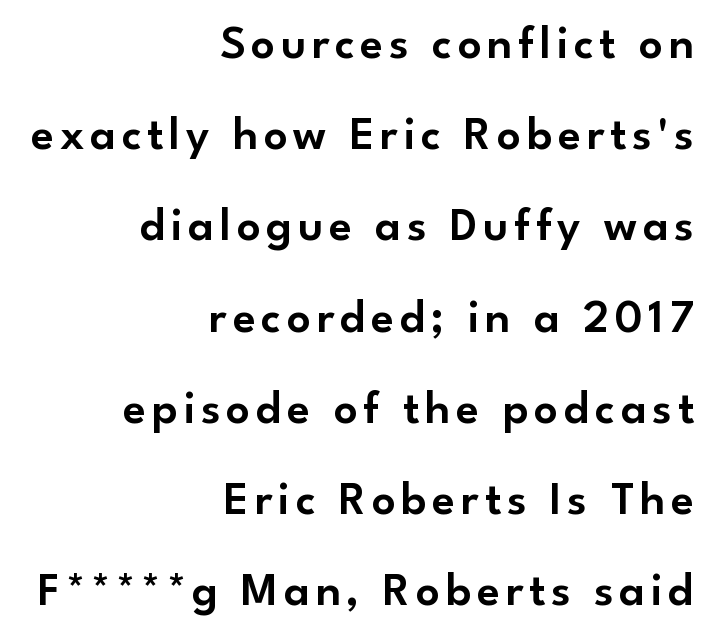
Classification — sans serif. Line endings align vertically; line beginnings do not. Nobody drew a line under any word here. Do the characters align in a grid? No, the font is proportional. In terms of posture, this sample is upright.
